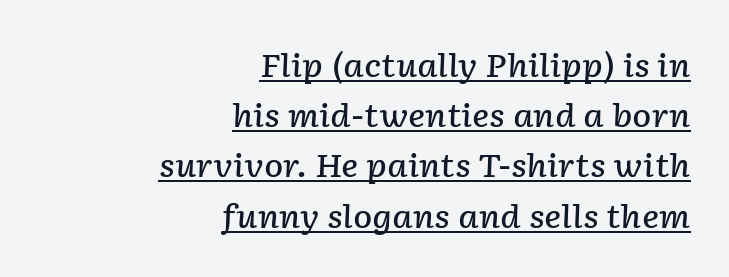
Q: Is the text bold? A: Semi-bold.
Q: Is the text italic (slanted)? A: Yes, it leans right by about 2 degrees.
Q: Is the text underlined? A: Yes.
Q: How is the paragraph aligned? A: Right-aligned.
Q: Is the spacing between letters normal or unusually wide? A: Normal.
Q: Is the spacing between lines tight, normal or loose? A: Normal.
Q: Width (condensed, normal, or wide)? A: Normal.
Q: Stroke contrast? A: Low.
Q: x-height? A: Medium.
Q: Monospaced? A: No.
